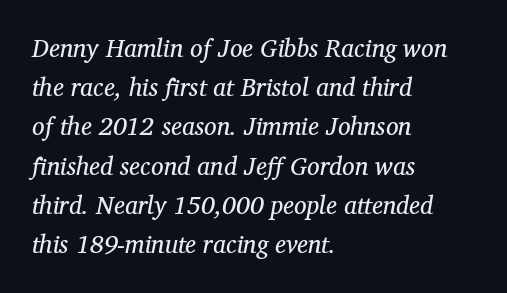
{"italic": "yes", "lean": "right", "slant_degrees": 12, "bold": "no", "underline": "no", "align": "left", "line_spacing": "normal", "line_spacing_ratio": 1.57, "letter_spacing": "normal", "letter_spacing_em": 0.0, "glyph_px": 25}
